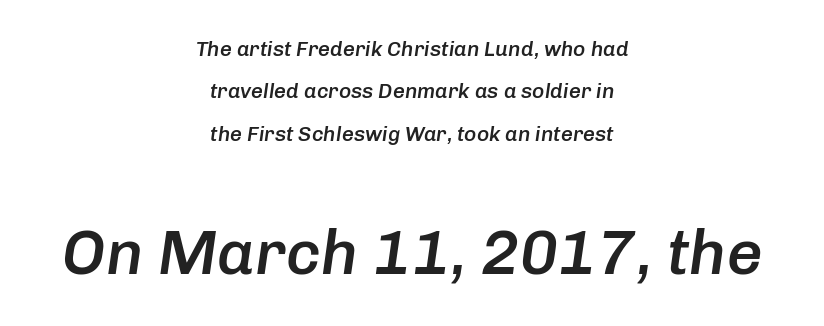
In terms of letterspacing, this is plain default setting. A typesetter would call this leading open, well beyond the default. Size hierarchy here favors the trailing block over the leading one. Is this a fixed-width face? No — the glyphs have proportional, varying widths.
